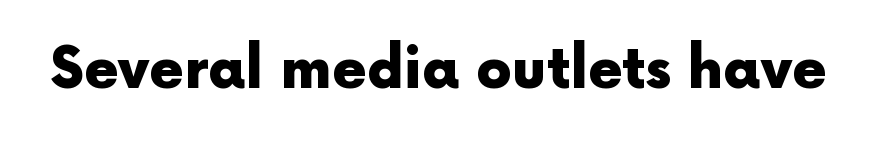
Q: Is the text bold? A: Yes.
Q: Is the text italic (slanted)? A: No, it is upright.
Q: Is the typeface a serif or a sans-serif typeface? A: Sans-serif.
Q: Is the text underlined? A: No.
Q: Is the spacing between letters normal or unusually wide? A: Normal.
Q: Width (condensed, normal, or wide)? A: Normal.
Q: x-height? A: Medium.
Q: Monospaced? A: No.
